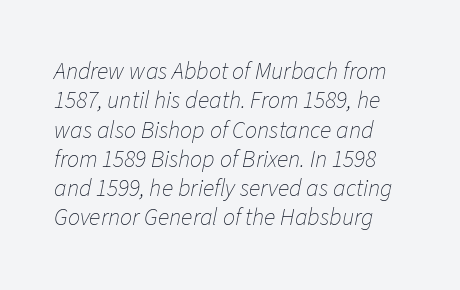
Just letters on the line, the space beneath them empty. The specimen reads as italic at a glance. The letterforms sit shoulder to shoulder at normal distance. Weight: not bold — regular or lighter.
